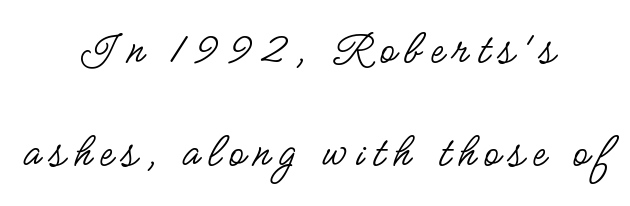
The paragraph shown floats in the horizontal middle. Think standard paragraph weight, or any step lighter than that. Type style note: lacks serifs.
